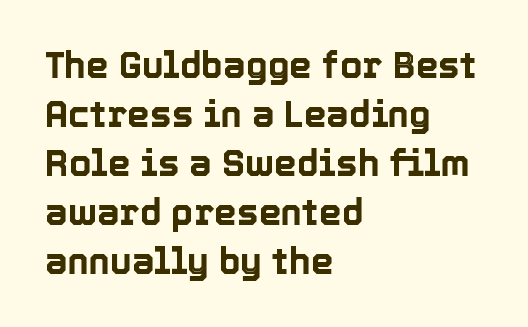
Here the designer chose a conventional face with non-uniform glyph widths. The rag falls on the right side of this text block. A typesetter would mark this as roman, not italic. Interline gaps are of average width in this sample.
